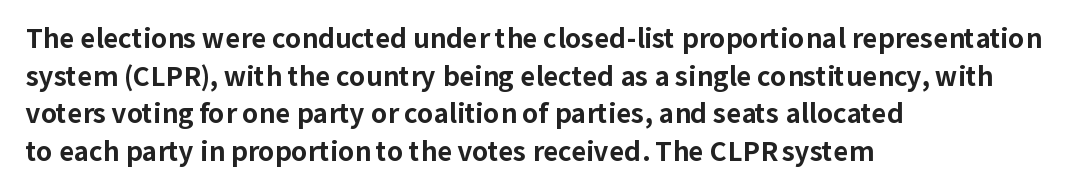
{"italic": "no", "bold": "yes", "underline": "no", "align": "left", "line_spacing": "normal", "line_spacing_ratio": 1.45, "letter_spacing": "normal", "letter_spacing_em": 0.0, "glyph_px": 26}
